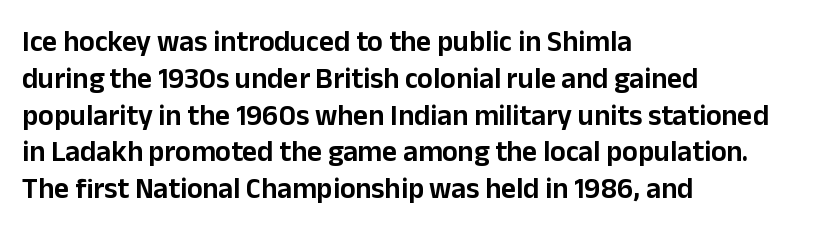
Students, note that the glyphs here touch the page at normal intervals. Lines of text with bare space underneath. Think of a printed novel: that variable character pitch is what you see here. Look at the bottom of the vertical strokes: they stop flat, with no serifs.
